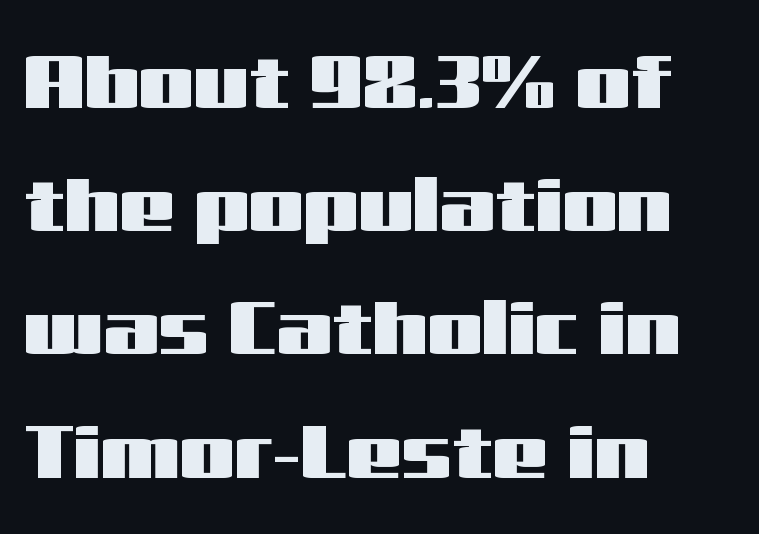
Reading down the block, your eye returns to a fixed left position each line. The type sits square on the baseline with zero lean. Glyph-to-glyph distance matches everyday printed text. Character widths vary here, with narrow letters taking less room than wide ones.
